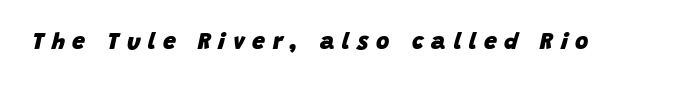
The image shows 23 px bold type, italic (leaning right); set unusually wide letter spacing (+0.33 em), not underlined.
